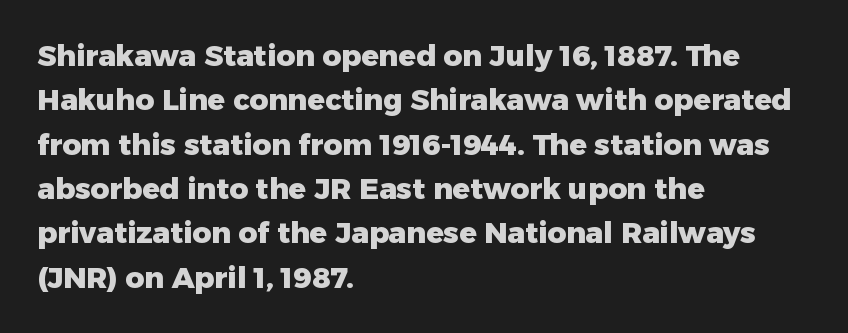
Q: Is the text bold? A: Yes.
Q: Is the text italic (slanted)? A: No, it is upright.
Q: Is the typeface a serif or a sans-serif typeface? A: Sans-serif.
Q: Is the text underlined? A: No.
Q: How is the paragraph aligned? A: Left-aligned.
Q: Is the spacing between letters normal or unusually wide? A: Normal.
Q: Is the spacing between lines tight, normal or loose? A: Normal.
Q: Width (condensed, normal, or wide)? A: Normal.
Q: Stroke contrast? A: Low.
Q: x-height? A: Medium.
Q: Monospaced? A: No.
